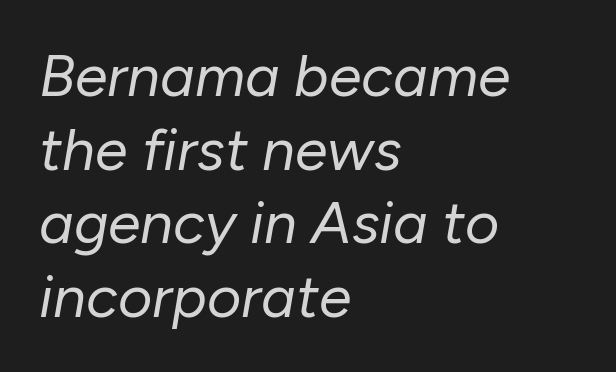
{"italic": "yes", "lean": "right", "slant_degrees": 10, "bold": "no", "weight": "regular", "width": "normal", "stroke_contrast": "low", "x_height": "medium", "monospaced": "no", "underline": "no", "align": "left", "line_spacing": "normal", "line_spacing_ratio": 1.25, "letter_spacing": "normal", "letter_spacing_em": 0.0, "glyph_px": 59}
